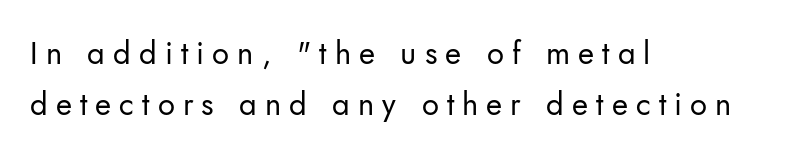
Posture: upright roman. A typesetter would call this heavily tracked-out type. The area under the type is left untouched. Left-aligned paragraph, ragged on the right.
